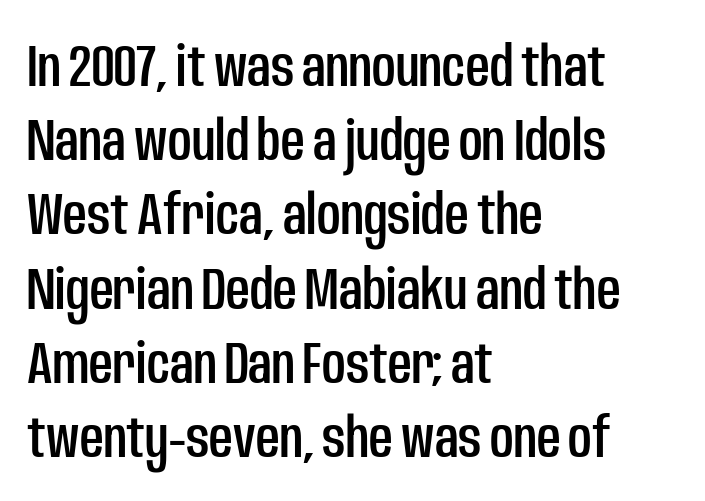
Q: Is the text italic (slanted)? A: No, it is upright.
Q: Is the typeface a serif or a sans-serif typeface? A: Sans-serif.
Q: Is the text underlined? A: No.
Q: How is the paragraph aligned? A: Left-aligned.
Q: Is the spacing between letters normal or unusually wide? A: Normal.
Q: Is the spacing between lines tight, normal or loose? A: Normal.
Q: Width (condensed, normal, or wide)? A: Condensed.
Q: Stroke contrast? A: Low.
Q: x-height? A: Large.
Q: Monospaced? A: No.
